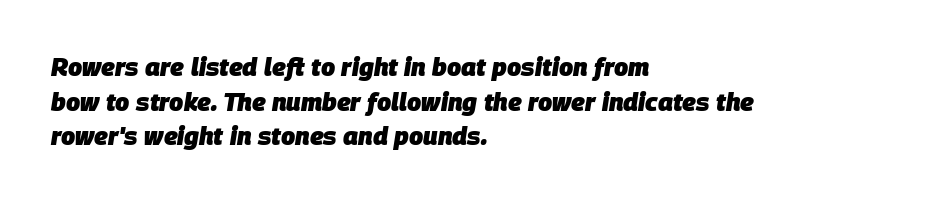
The image shows 25 px bold type, italic (leaning right); set left-aligned, normal line spacing (1.39x), normal letter spacing, not underlined.
